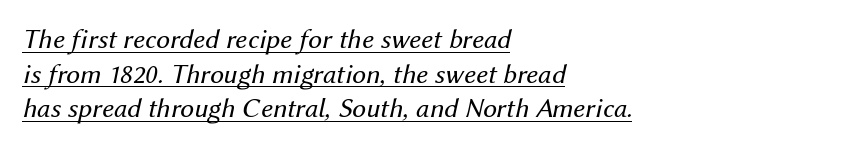
The image shows 28 px regular-weight type, italic (leaning right); set left-aligned, line spacing 1.24x, normal letter spacing, underlined; medium stroke contrast and a medium x-height.
